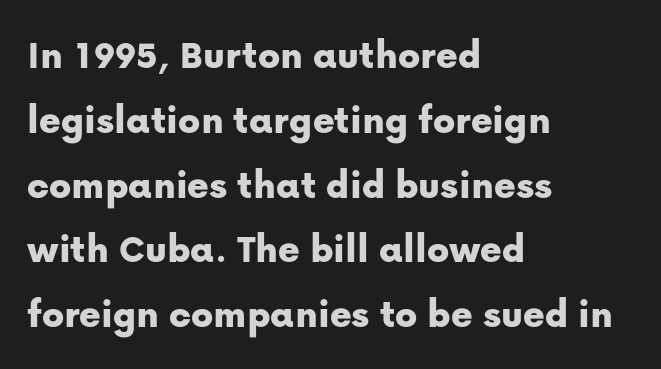
Visually the block forms a straight wall on the left and a jagged coastline on the right. Font category for this specimen: sans-serif. Unmarked baselines from the first word to the last. Notice how the stems are strictly vertical — no italics here. Looks like regular typesetting: each glyph gets only the width it needs. Between one letter and the next there's only the usual sliver of space.
